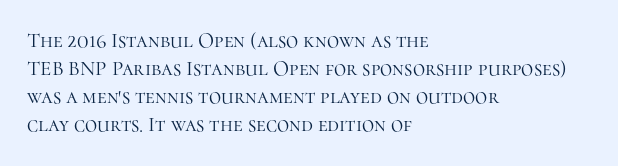
Visually the block forms a straight wall on the left and a jagged coastline on the right. Style check: upright. Bold? No — there's no thickening of the strokes. Notice how descenders clear the ascenders below comfortably — that's standard leading. Each word holds together tightly as a unit, with standard inter-letter gaps.
